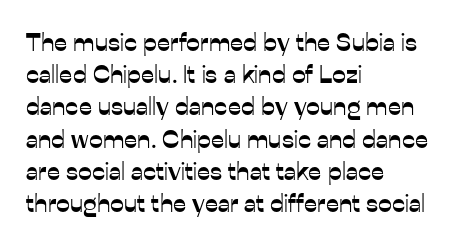
{"italic": "no", "underline": "no", "align": "left", "line_spacing": "normal", "line_spacing_ratio": 1.29, "letter_spacing": "normal", "letter_spacing_em": 0.0, "glyph_px": 25}
